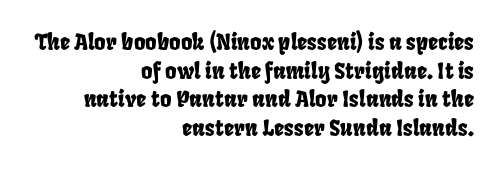
{"underline": "no", "align": "right", "line_spacing": "normal", "line_spacing_ratio": 1.3, "letter_spacing": "normal", "letter_spacing_em": 0.0, "glyph_px": 22}
